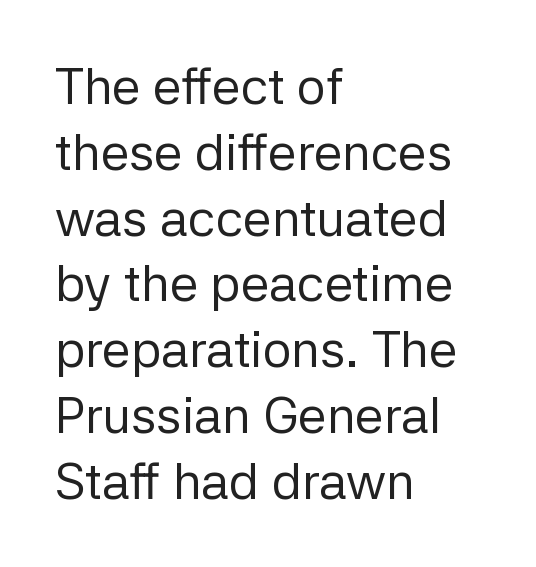
Q: Is the text bold? A: No.
Q: Is the text italic (slanted)? A: No, it is upright.
Q: Is the typeface a serif or a sans-serif typeface? A: Sans-serif.
Q: Is the text underlined? A: No.
Q: How is the paragraph aligned? A: Left-aligned.
Q: Is the spacing between letters normal or unusually wide? A: Normal.
Q: Is the spacing between lines tight, normal or loose? A: Normal.
Q: Width (condensed, normal, or wide)? A: Normal.
Q: Stroke contrast? A: Low.
Q: x-height? A: Medium.
Q: Monospaced? A: No.
